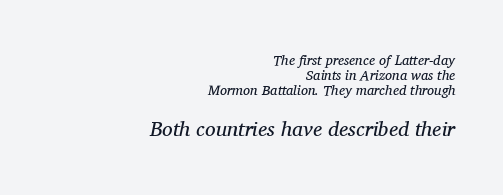
{"italic": "yes", "lean": "right", "slant_degrees": 11, "bold": "no", "underline": "no", "align": "right", "line_spacing": "tight", "line_spacing_ratio": 1.08, "letter_spacing": "normal", "letter_spacing_em": 0.0, "larger_block": "second", "size_ratio": 1.5, "glyph_px": 21}
